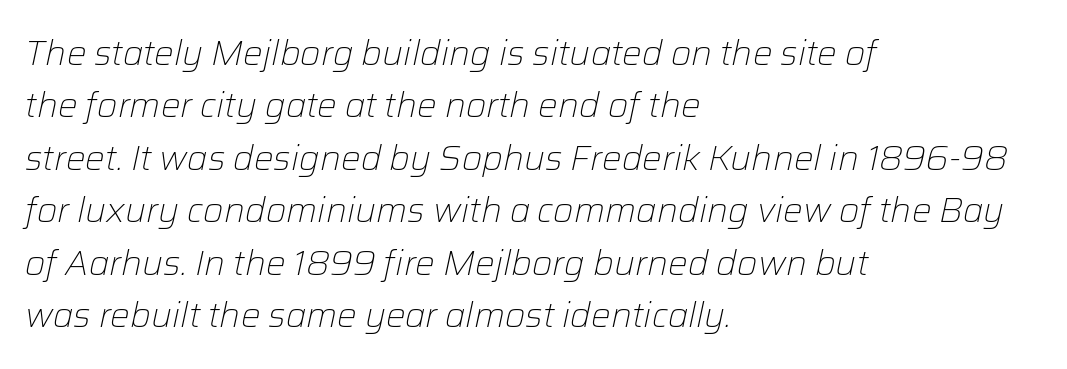
Q: Is the text bold? A: No.
Q: Is the text italic (slanted)? A: Yes, it leans right by about 12 degrees.
Q: Is the text underlined? A: No.
Q: How is the paragraph aligned? A: Left-aligned.
Q: Is the spacing between letters normal or unusually wide? A: Normal.
Q: Is the spacing between lines tight, normal or loose? A: Normal.
Q: Width (condensed, normal, or wide)? A: Normal.
Q: Stroke contrast? A: Low.
Q: x-height? A: Medium.
Q: Monospaced? A: No.
